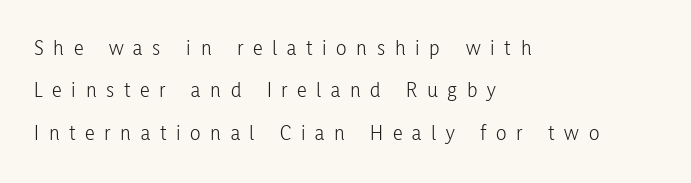
Q: Is the text bold? A: No.
Q: Is the text italic (slanted)? A: No, it is upright.
Q: Is the text underlined? A: No.
Q: How is the paragraph aligned? A: Left-aligned.
Q: Is the spacing between letters normal or unusually wide? A: Unusually wide.
Q: Is the spacing between lines tight, normal or loose? A: Loose.
